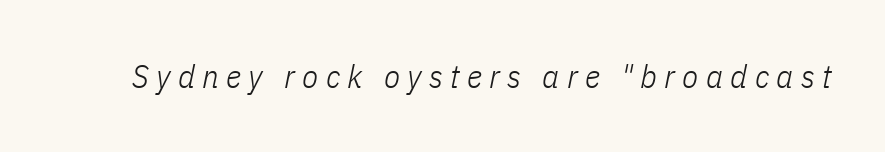
These lines have a slow, spaced-out rhythm from letter to letter. Summary of weight: not heavy and not bold. You can tell it's italic because the verticals aren't actually vertical. Spacing verdict: proportional, widths tailored to each character.
